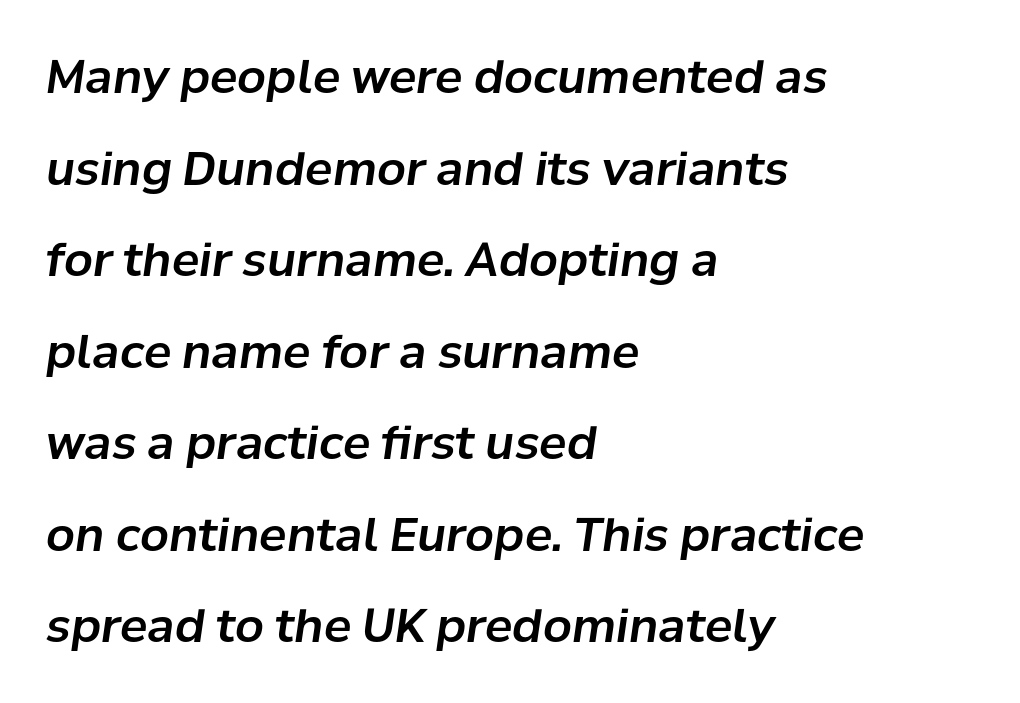
Layout note: lines flush left. The gaps between neighbouring characters are ordinary and unremarkable. Tall strokes in this sample are angled rather than plumb. The words here are not underlined. How would I describe the line gaps? Wide and relaxed.
